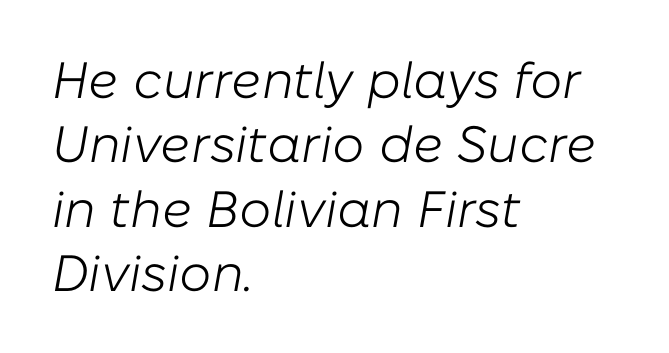
The image shows 51 px light type, italic (leaning right); set left-aligned, normal line spacing (1.26x), normal letter spacing, not underlined; low stroke contrast and a medium x-height.
